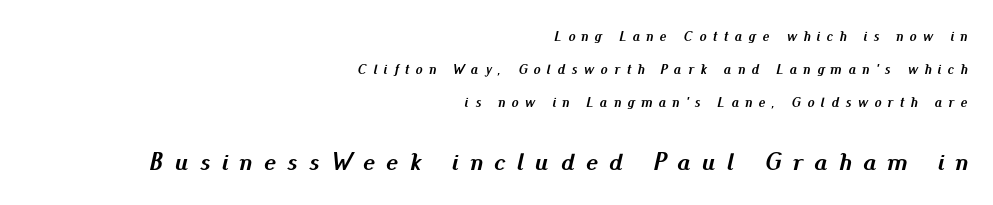
{"italic": "yes", "lean": "right", "slant_degrees": 13, "bold": "yes", "underline": "no", "align": "right", "line_spacing": "loose", "line_spacing_ratio": 2.34, "letter_spacing": "wide", "letter_spacing_em": 0.46, "larger_block": "second", "size_ratio": 1.79, "glyph_px": 25}
